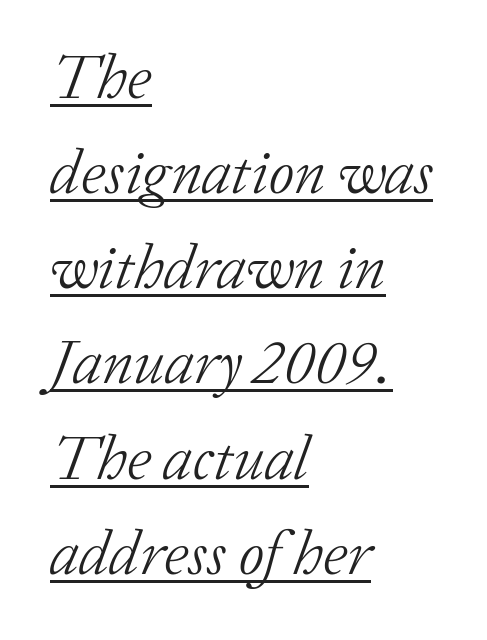
{"serif": "yes", "italic": "yes", "lean": "right", "slant_degrees": 20, "bold": "no", "weight": "light", "width": "normal", "stroke_contrast": "low", "x_height": "medium", "monospaced": "no", "underline": "yes", "align": "left", "line_spacing": "normal", "line_spacing_ratio": 1.51, "letter_spacing": "normal", "letter_spacing_em": 0.0, "glyph_px": 63}
